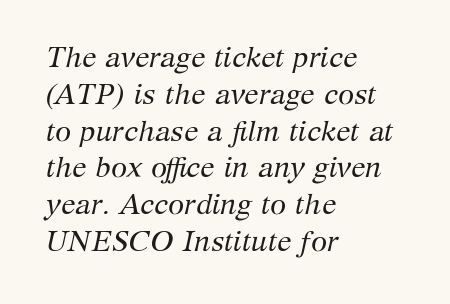
Rows of type keep a routine distance in the vertical direction. These lines are rendered in a variable-pitch font. Does extra space separate the letters? No, they use regular spacing. The letters are slanted; this is an italic face. Nothing heavy about these letters — not bold at all.
